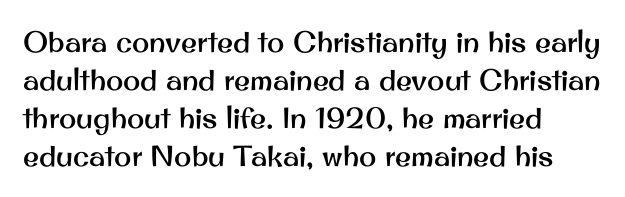
{"serif": "no", "italic": "no", "width": "normal", "stroke_contrast": "medium", "x_height": "small", "monospaced": "no", "underline": "no", "align": "left", "line_spacing": "normal", "line_spacing_ratio": 1.31, "letter_spacing": "normal", "letter_spacing_em": 0.0, "glyph_px": 29}
